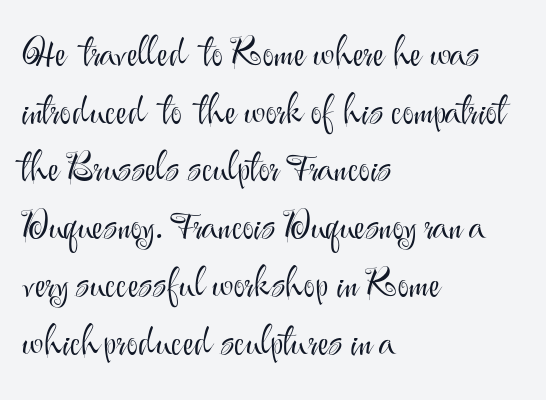
One glance says typical: line gaps are just what's usual. These lines are composed in type without serifs. The passage shown is typed in a proportional face where columns would drift. Check the space under the baseline: it is left empty. The typesetting does not lean heavy: it is not bold. These lines are set flush left with a ragged right edge.
